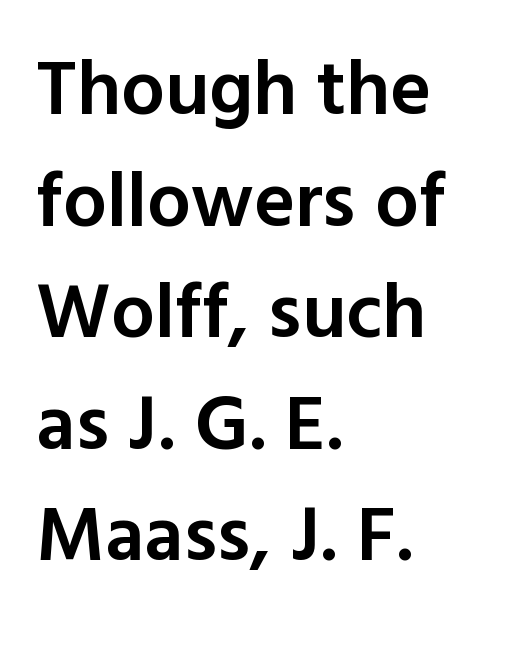
Q: Is the text bold? A: Semi-bold.
Q: Is the text italic (slanted)? A: No, it is upright.
Q: Is the typeface a serif or a sans-serif typeface? A: Sans-serif.
Q: Is the text underlined? A: No.
Q: How is the paragraph aligned? A: Left-aligned.
Q: Is the spacing between letters normal or unusually wide? A: Normal.
Q: Is the spacing between lines tight, normal or loose? A: Normal.
Q: Width (condensed, normal, or wide)? A: Normal.
Q: x-height? A: Medium.
Q: Monospaced? A: No.
